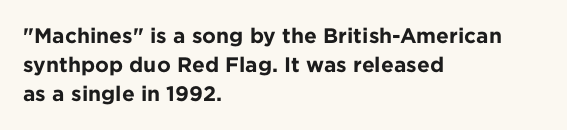
{"italic": "no", "bold": "yes", "underline": "no", "align": "left", "line_spacing": "normal", "line_spacing_ratio": 1.39, "letter_spacing": "normal", "letter_spacing_em": 0.0, "glyph_px": 21}
